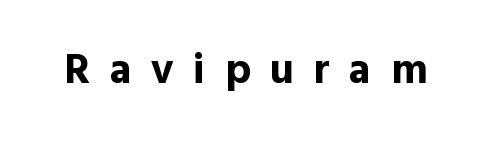
The image shows 42 px bold sans-serif type, upright; set unusually wide letter spacing (+0.47 em), not underlined; a medium x-height.
